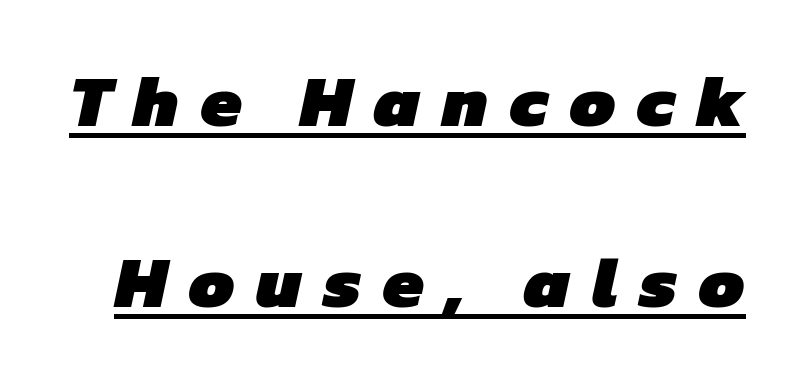
The face used here is proportionally spaced, like ordinary book or web type. Bold? Absolutely — the strokes are thick and heavy. The glyphs in this specimen are sans serif. Does the leading feel generous? Absolutely, it's lavish. A typographer would call this underscored text. Between one letter and the next there's a generous, obvious gap.
